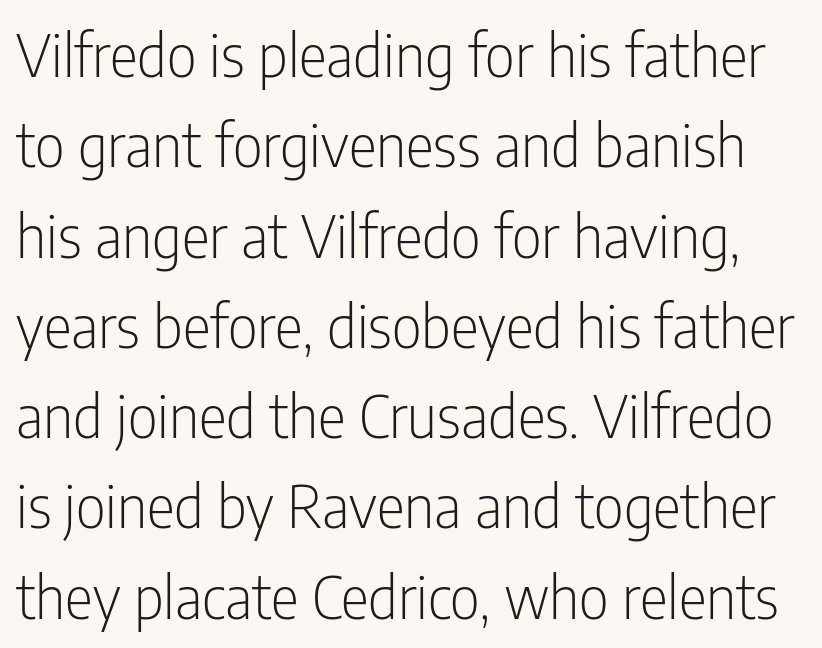
{"serif": "no", "italic": "no", "bold": "no", "weight": "light", "width": "condensed", "stroke_contrast": "low", "x_height": "medium", "monospaced": "no", "underline": "no", "line_spacing": "normal", "line_spacing_ratio": 1.53, "letter_spacing": "normal", "letter_spacing_em": 0.0, "glyph_px": 59}
